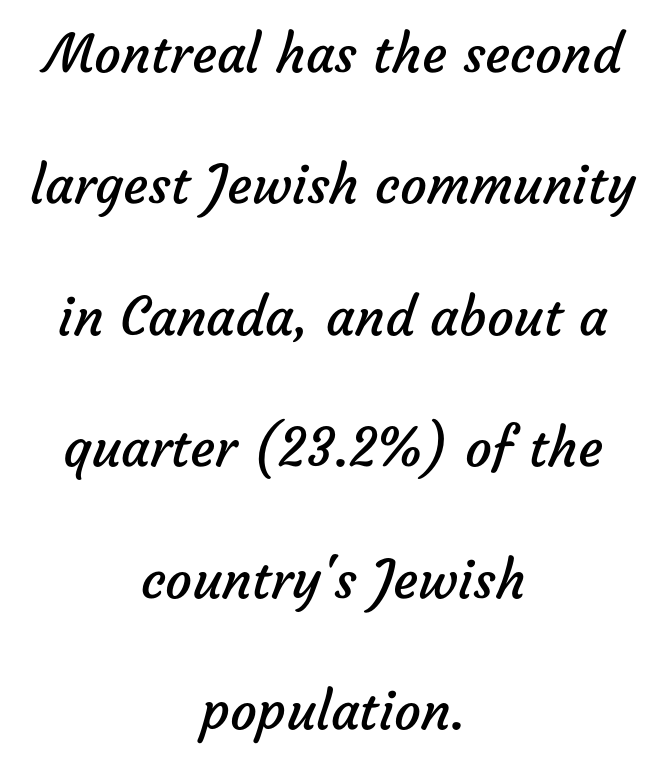
Q: Is the text bold? A: No.
Q: Is the typeface a serif or a sans-serif typeface? A: Sans-serif.
Q: Is the text underlined? A: No.
Q: How is the paragraph aligned? A: Centered.
Q: Is the spacing between letters normal or unusually wide? A: Normal.
Q: Is the spacing between lines tight, normal or loose? A: Loose.
Q: Width (condensed, normal, or wide)? A: Normal.
Q: Stroke contrast? A: Low.
Q: x-height? A: Medium.
Q: Monospaced? A: No.
